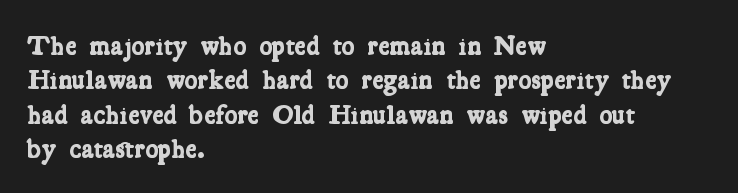
Line beginnings align vertically; line endings do not. Look at the tracking — it's just the regular setting, nothing added. Does the weight exceed regular? Yes, all the way to bold. Bare-footed words on every line. Horizontal bands of white between lines are of average thickness.
